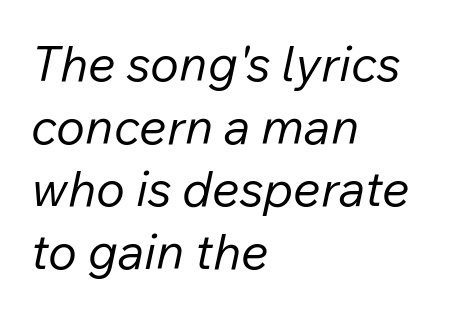
Q: Is the text bold? A: No.
Q: Is the text italic (slanted)? A: Yes, it leans right by about 12 degrees.
Q: Is the text underlined? A: No.
Q: How is the paragraph aligned? A: Left-aligned.
Q: Is the spacing between letters normal or unusually wide? A: Normal.
Q: Is the spacing between lines tight, normal or loose? A: Normal.
Q: Width (condensed, normal, or wide)? A: Normal.
Q: Stroke contrast? A: Low.
Q: x-height? A: Medium.
Q: Monospaced? A: No.
